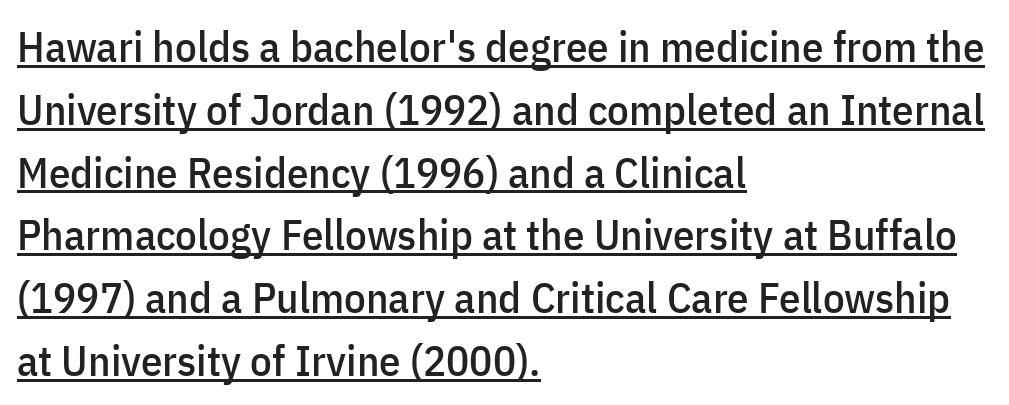
The image shows 43 px condensed sans-serif type, upright; set left-aligned, normal line spacing (1.46x), normal letter spacing, underlined; low stroke contrast and a medium x-height.
